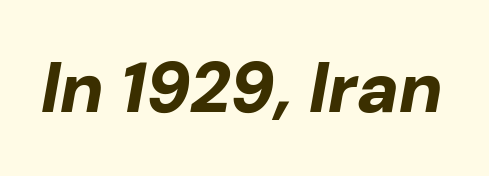
The image shows 71 px bold type, italic (leaning right); set normal letter spacing, not underlined; low stroke contrast and a medium x-height.
